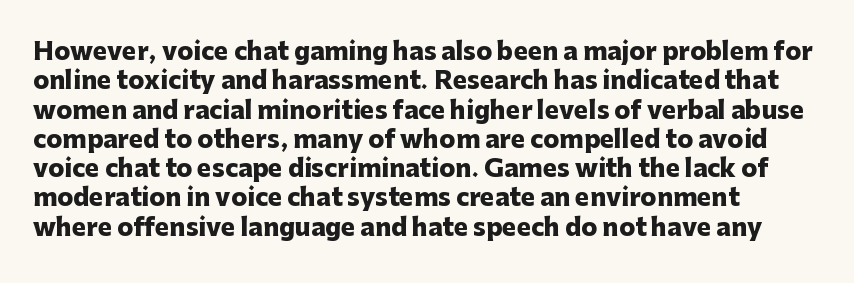
The image shows 24 px bold type, upright; set left-aligned, line spacing 1.22x, normal letter spacing, not underlined.
